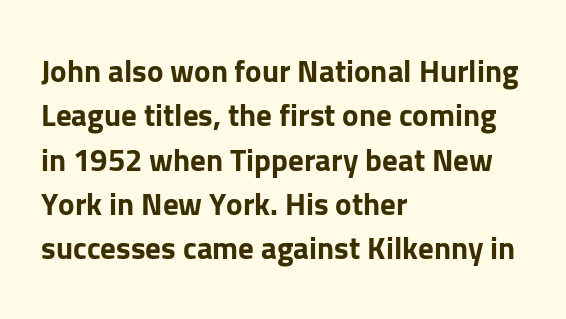
What's the leading like? Ordinary, nothing unusual. These lines were composed using upright roman letters. Nope, no serifs anywhere on these letters. Where is the straight margin? On the left. The rendering uses a bold face; every stroke is thick and dark. Character widths vary here, with narrow letters taking less room than wide ones.
